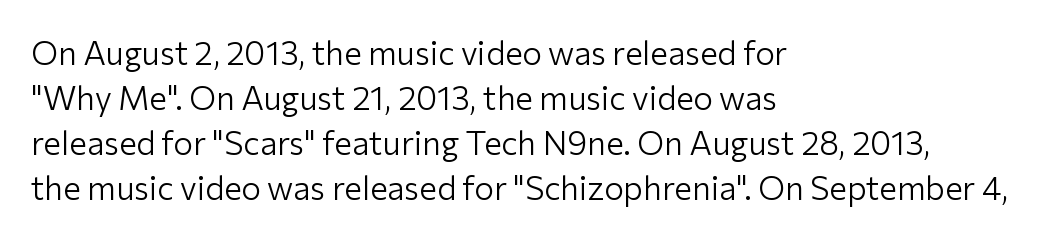
The image shows 33 px light sans-serif type, upright; set left-aligned, normal line spacing (1.36x), normal letter spacing, not underlined; low stroke contrast and a medium x-height.
